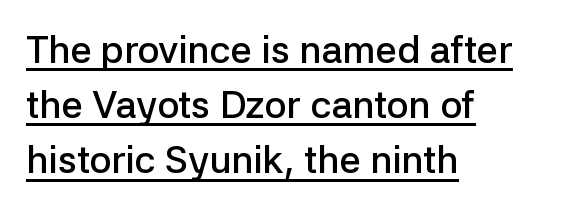
Q: Is the text bold? A: Semi-bold.
Q: Is the text italic (slanted)? A: No, it is upright.
Q: Is the typeface a serif or a sans-serif typeface? A: Sans-serif.
Q: Is the text underlined? A: Yes.
Q: How is the paragraph aligned? A: Left-aligned.
Q: Is the spacing between letters normal or unusually wide? A: Normal.
Q: Is the spacing between lines tight, normal or loose? A: Normal.
Q: Width (condensed, normal, or wide)? A: Normal.
Q: Stroke contrast? A: Low.
Q: x-height? A: Medium.
Q: Monospaced? A: No.
